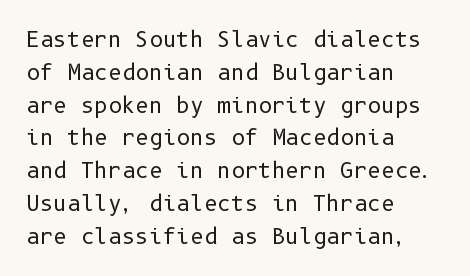
Upright lettering throughout. The rows are spaced the way most documents space them. These lines stack with their left ends in a neat column. The space beneath each line is pristine and unruled. This sample uses plain, unmodified letter spacing. Stem width sits at or under what a default text font uses.
